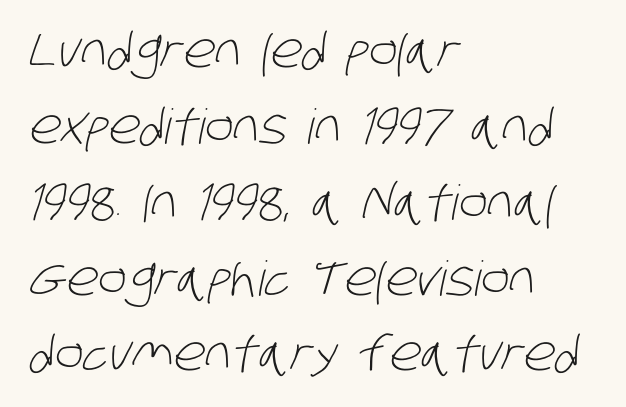
Q: Is the text bold? A: No.
Q: Is the typeface a serif or a sans-serif typeface? A: Sans-serif.
Q: Is the text underlined? A: No.
Q: How is the paragraph aligned? A: Left-aligned.
Q: Is the spacing between letters normal or unusually wide? A: Normal.
Q: Is the spacing between lines tight, normal or loose? A: Normal.
Q: Width (condensed, normal, or wide)? A: Condensed.
Q: Stroke contrast? A: Low.
Q: x-height? A: Large.
Q: Monospaced? A: No.
